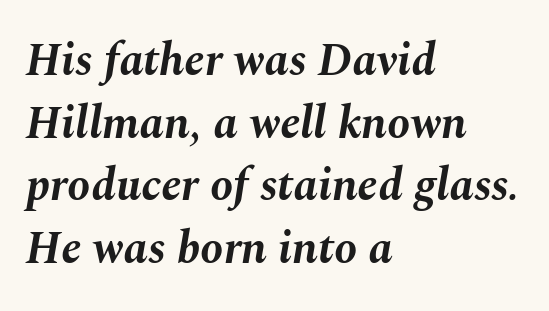
The image shows 46 px bold type, italic (leaning right); set left-aligned, normal line spacing (1.36x), normal letter spacing, not underlined; medium stroke contrast and a medium x-height.
